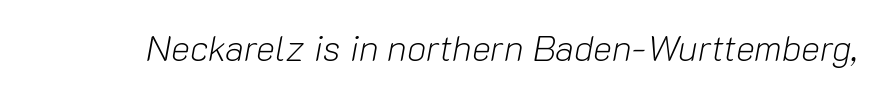
{"italic": "yes", "lean": "right", "slant_degrees": 10, "bold": "no", "weight": "light", "width": "normal", "stroke_contrast": "low", "x_height": "medium", "monospaced": "no", "underline": "no", "letter_spacing": "normal", "letter_spacing_em": 0.0, "glyph_px": 36}
